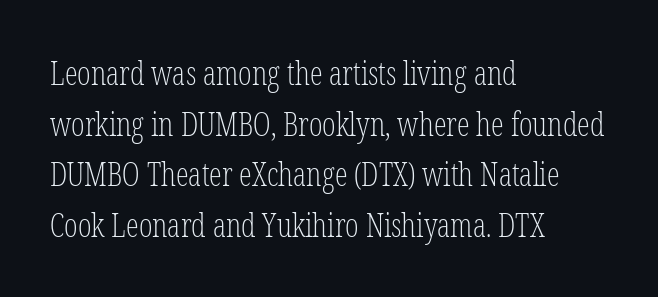
Do the characters align in a grid? No, the font is proportional. Posture: vertical. The letters sit at their default tracking, neither squeezed nor spread. The string is rendered with underlining switched off. In CSS terms this would be text-align: left. A typesetter would label this face a serif.
